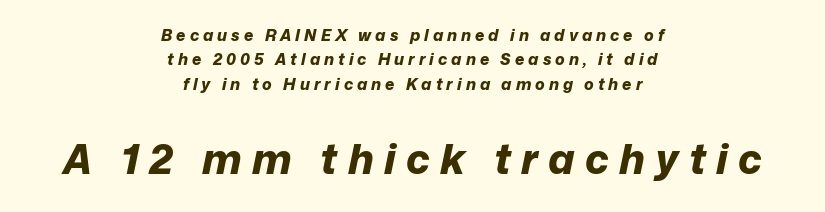
{"italic": "yes", "lean": "right", "slant_degrees": 12, "bold": "yes", "weight": "bold", "width": "normal", "stroke_contrast": "low", "x_height": "medium", "monospaced": "no", "underline": "no", "align": "center", "line_spacing": "normal", "line_spacing_ratio": 1.53, "letter_spacing": "wide", "letter_spacing_em": 0.25, "larger_block": "second", "size_ratio": 2.56, "glyph_px": 41}
